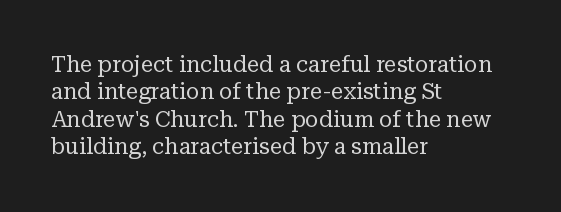
Q: Is the text bold? A: No.
Q: Is the text italic (slanted)? A: No, it is upright.
Q: Is the text underlined? A: No.
Q: How is the paragraph aligned? A: Left-aligned.
Q: Is the spacing between letters normal or unusually wide? A: Normal.
Q: Is the spacing between lines tight, normal or loose? A: Normal.
